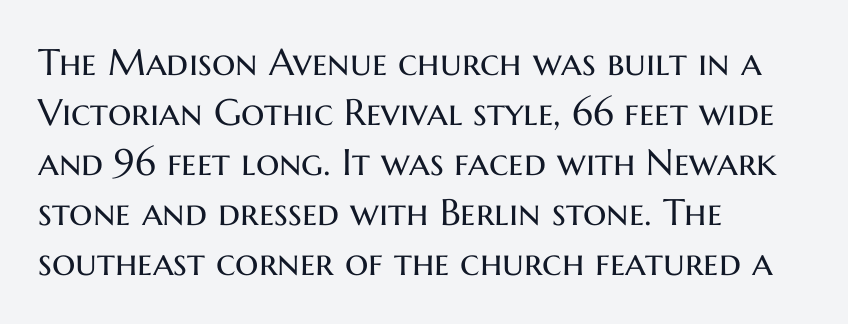
{"serif": "no", "italic": "no", "bold": "no", "weight": "regular", "width": "normal", "stroke_contrast": "medium", "x_height": "medium", "monospaced": "no", "underline": "no", "align": "left", "line_spacing": "normal", "line_spacing_ratio": 1.35, "letter_spacing": "normal", "letter_spacing_em": 0.0, "glyph_px": 37}
